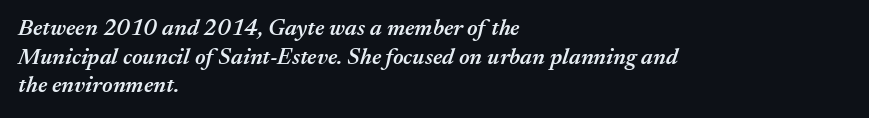
The image shows 23 px text type, italic (leaning right); set left-aligned, normal line spacing (1.25x), normal letter spacing, not underlined.
